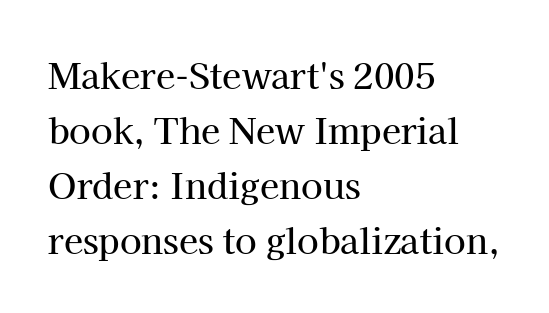
In terms of letterspacing, this is plain default setting. The passage shown is typed in a proportional face where columns would drift. Every stem runs plumb, perpendicular to the baseline. Interline gaps are of average width in this sample. Every row of glyphs begins at an identical x-position on the left. The words here are not underlined.
